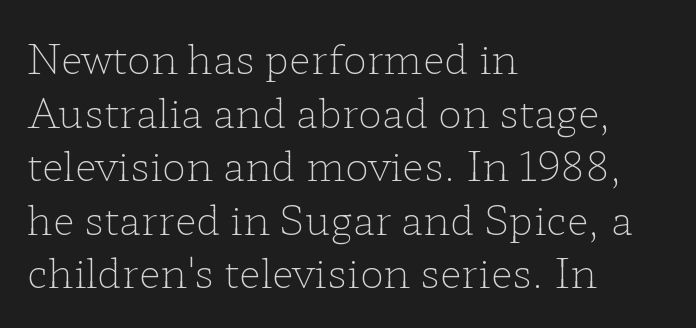
Notice how the stems are strictly vertical — no italics here. Look at the tracking — it's just the regular setting, nothing added. The line-height multiplier appears to be the usual default. Descender tails drop into unmarked territory. Here the designer chose a conventional face with non-uniform glyph widths. The typesetting does not lean heavy: it is not bold.
